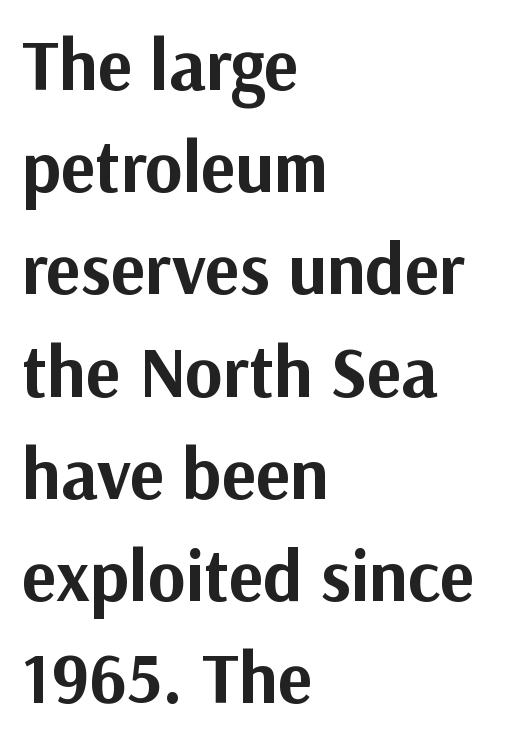
The image shows 72 px bold sans-serif type, upright; set left-aligned, normal line spacing (1.42x), normal letter spacing, not underlined; medium stroke contrast and a medium x-height.
